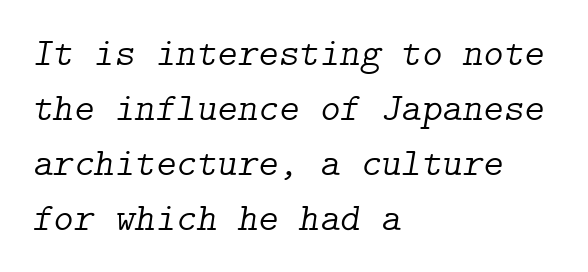
This sample keeps an unexceptional amount of space between lines. Here the glyphs are tracked normally, forming tight word shapes. The rendering anchors every line to the left-hand side. Old-style or modern, the face here clearly has serifs. Underline: absent.
